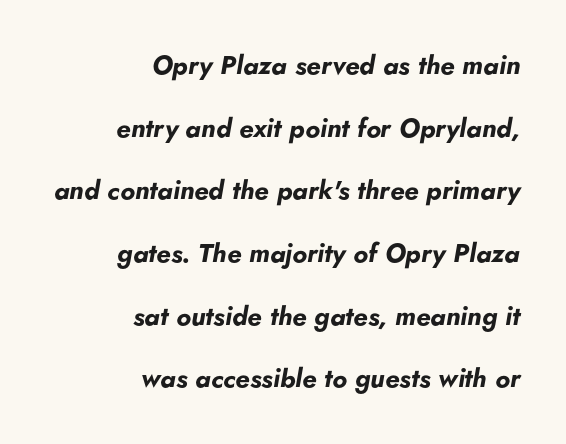
Q: Is the text bold? A: Yes.
Q: Is the text italic (slanted)? A: Yes, it leans right by about 5 degrees.
Q: Is the text underlined? A: No.
Q: How is the paragraph aligned? A: Right-aligned.
Q: Is the spacing between letters normal or unusually wide? A: Normal.
Q: Is the spacing between lines tight, normal or loose? A: Loose.
